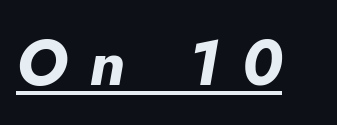
{"italic": "yes", "lean": "right", "slant_degrees": 5, "bold": "yes", "weight": "bold", "width": "normal", "stroke_contrast": "low", "x_height": "small", "monospaced": "no", "underline": "yes", "letter_spacing": "wide", "letter_spacing_em": 0.34, "glyph_px": 64}
